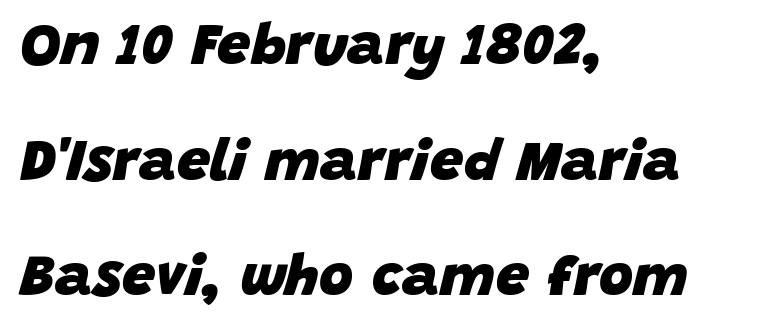
{"italic": "yes", "lean": "right", "slant_degrees": 15, "bold": "yes", "weight": "heavy", "width": "normal", "stroke_contrast": "low", "x_height": "large", "monospaced": "no", "underline": "no", "align": "left", "line_spacing": "loose", "line_spacing_ratio": 1.96, "letter_spacing": "normal", "letter_spacing_em": 0.0, "glyph_px": 59}
